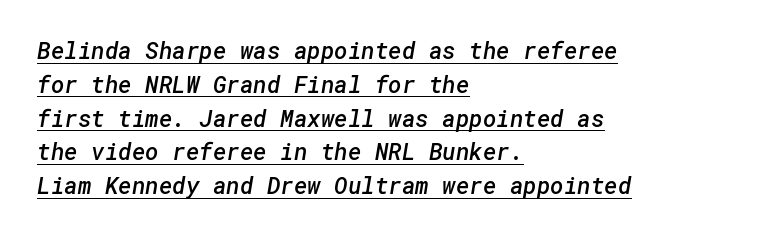
Q: Is the text bold? A: Semi-bold.
Q: Is the text underlined? A: Yes.
Q: How is the paragraph aligned? A: Left-aligned.
Q: Is the spacing between letters normal or unusually wide? A: Normal.
Q: Is the spacing between lines tight, normal or loose? A: Normal.
